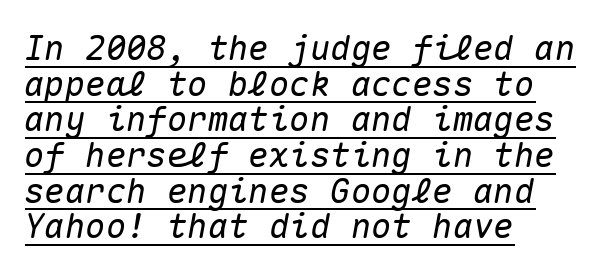
The image shows 34 px text type, italic (leaning right), monospaced; set left-aligned, tight line spacing (1.05x), normal letter spacing, underlined; medium stroke contrast and a medium x-height.
